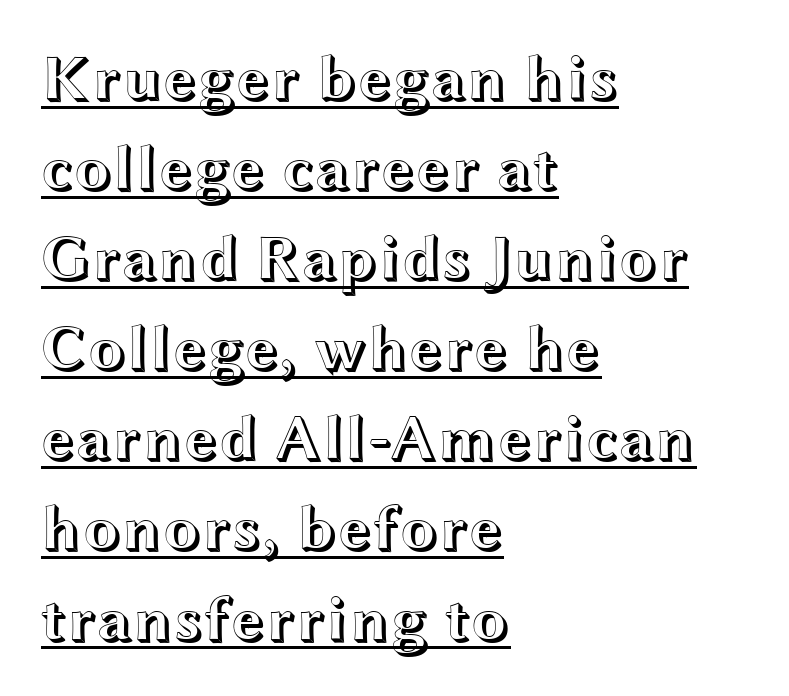
Is this a fixed-width face? No — the glyphs have proportional, varying widths. How would I describe the line gaps? Plain and ordinary. Casual observation: everything's shoved over to the left. Does the lettering tilt? It doesn't — this is upright. The horizontal fit of the characters is conventional and even.
